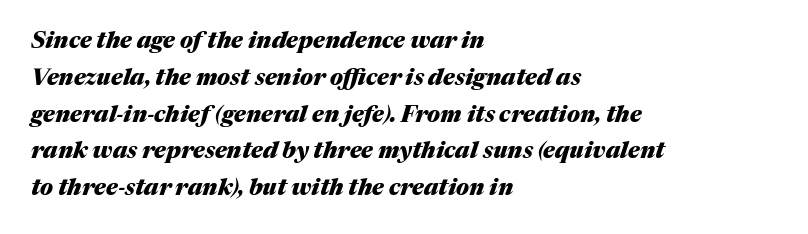
Q: Is the text bold? A: Yes.
Q: Is the text italic (slanted)? A: Yes, it leans right by about 17 degrees.
Q: Is the text underlined? A: No.
Q: How is the paragraph aligned? A: Left-aligned.
Q: Is the spacing between letters normal or unusually wide? A: Normal.
Q: Is the spacing between lines tight, normal or loose? A: Normal.
